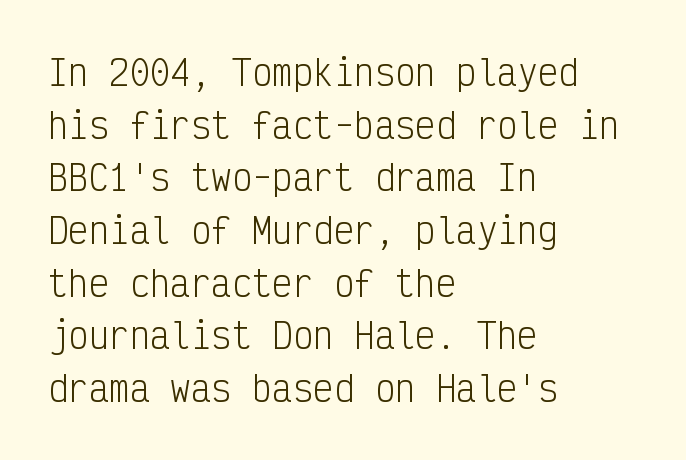
{"serif": "no", "italic": "no", "bold": "no", "weight": "light", "width": "condensed", "stroke_contrast": "low", "x_height": "medium", "monospaced": "yes", "underline": "no", "align": "left", "line_spacing": "normal", "line_spacing_ratio": 1.55, "letter_spacing": "normal", "letter_spacing_em": 0.0, "glyph_px": 34}
